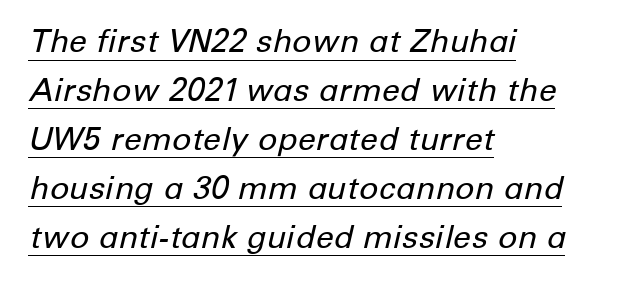
Q: Is the text bold? A: No.
Q: Is the text italic (slanted)? A: Yes, it leans right by about 12 degrees.
Q: Is the text underlined? A: Yes.
Q: How is the paragraph aligned? A: Left-aligned.
Q: Is the spacing between letters normal or unusually wide? A: Normal.
Q: Is the spacing between lines tight, normal or loose? A: Normal.
Q: Width (condensed, normal, or wide)? A: Normal.
Q: Stroke contrast? A: Low.
Q: x-height? A: Medium.
Q: Monospaced? A: No.
